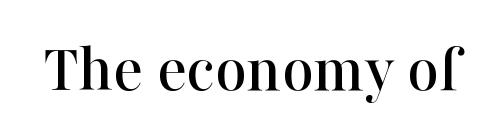
There is no visible air inserted between adjacent glyphs. The font family rendered here belongs to the serif group. Italic? Not at all — the glyphs are vertical. The strip under each line holds only bare page. Proportional: the letters do not fall into vertical columns.
